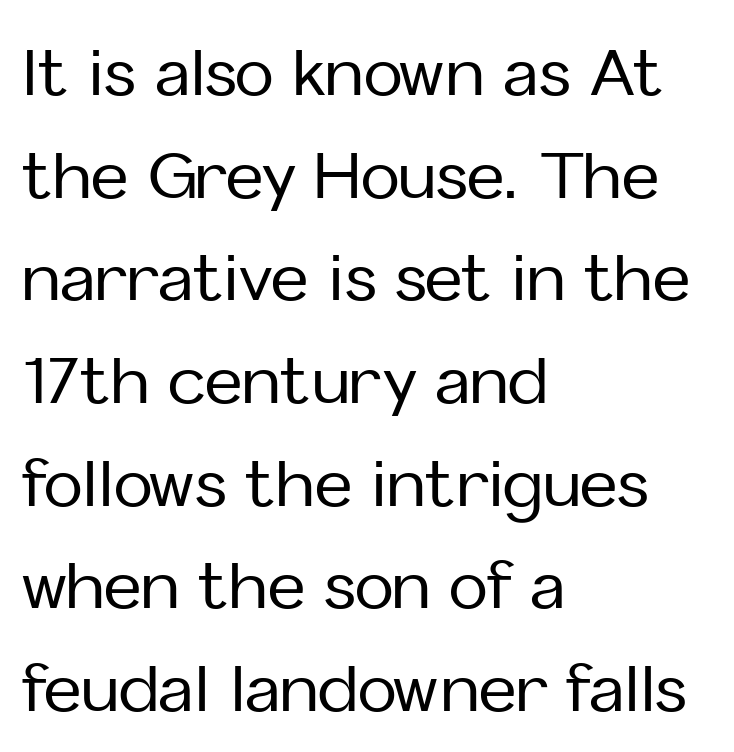
Is the letter spacing exaggerated? No — it looks like the ordinary default. This sample is left-justified, so line endings fall wherever the words run out. Has an underline been added? It has not. Looks like regular typesetting: each glyph gets only the width it needs. Posture: vertical. Vertically, the passage feels balanced, rows spaced as you'd expect.
